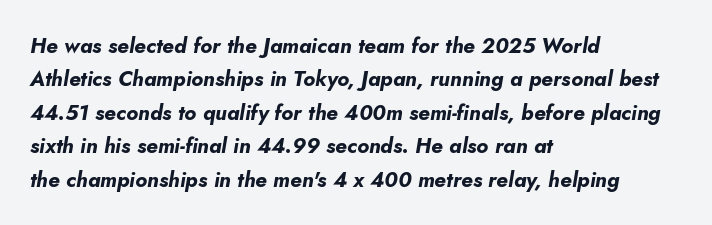
The image shows 21 px bold type, italic (leaning right); set left-aligned, normal line spacing (1.59x), normal letter spacing, not underlined.
